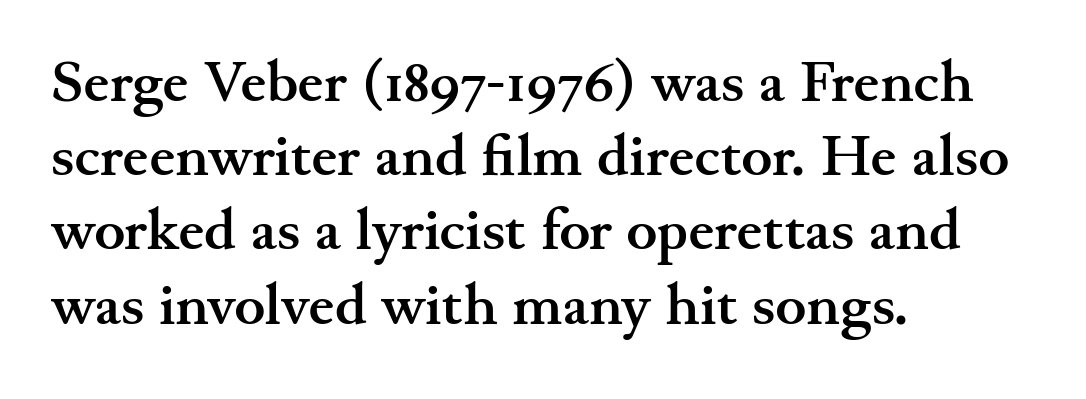
The image shows 58 px semibold, wide serif type, upright; set left-aligned, normal line spacing (1.28x), normal letter spacing, not underlined; medium stroke contrast and a small x-height.
